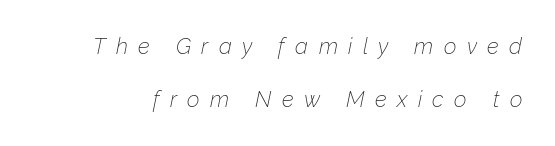
Q: Is the text bold? A: No.
Q: Is the text italic (slanted)? A: Yes, it leans right by about 12 degrees.
Q: Is the text underlined? A: No.
Q: Is the spacing between letters normal or unusually wide? A: Unusually wide.
Q: Is the spacing between lines tight, normal or loose? A: Loose.
